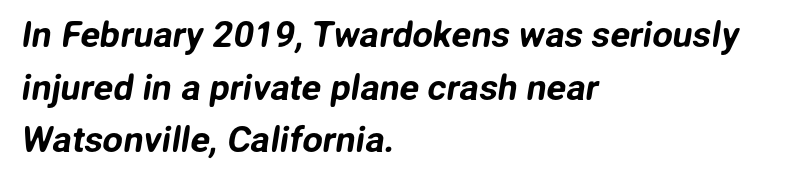
Q: Is the typeface a serif or a sans-serif typeface? A: Sans-serif.
Q: Is the text underlined? A: No.
Q: How is the paragraph aligned? A: Left-aligned.
Q: Is the spacing between letters normal or unusually wide? A: Normal.
Q: Is the spacing between lines tight, normal or loose? A: Normal.
Q: Width (condensed, normal, or wide)? A: Normal.
Q: Stroke contrast? A: Low.
Q: x-height? A: Medium.
Q: Monospaced? A: No.
